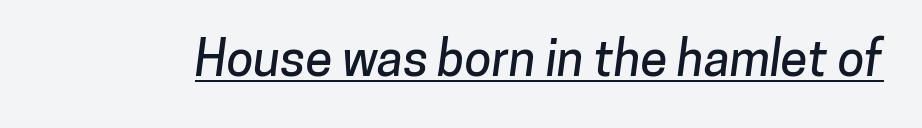
Descenders here cross a horizontal rule under the line. Think of a printed novel: that variable character pitch is what you see here. The type family on display is of the sans-serif kind. Caption: standard tracking, unaltered.
